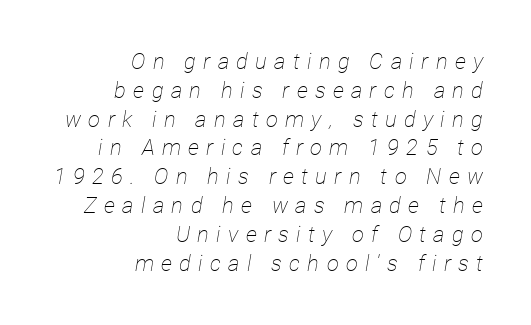
Caption: expanded tracking, letters set apart. Which margin do the lines hug? The right one — the left edge is uneven. These lines sit exactly where default settings would place them. This reads as an unemphasized weight, regular at the heaviest.
